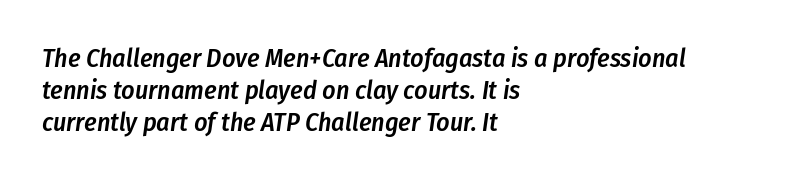
Q: Is the text bold? A: Semi-bold.
Q: Is the text italic (slanted)? A: Yes, it leans right by about 8 degrees.
Q: Is the text underlined? A: No.
Q: How is the paragraph aligned? A: Left-aligned.
Q: Is the spacing between letters normal or unusually wide? A: Normal.
